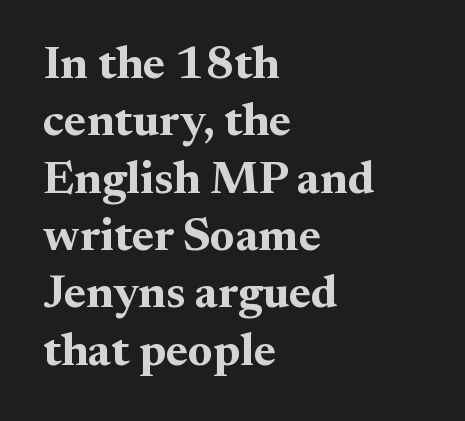
{"serif": "yes", "italic": "no", "bold": "yes", "weight": "bold", "width": "normal", "stroke_contrast": "medium", "x_height": "small", "monospaced": "no", "underline": "no", "align": "left", "line_spacing_ratio": 1.22, "letter_spacing": "normal", "letter_spacing_em": 0.0, "glyph_px": 47}
